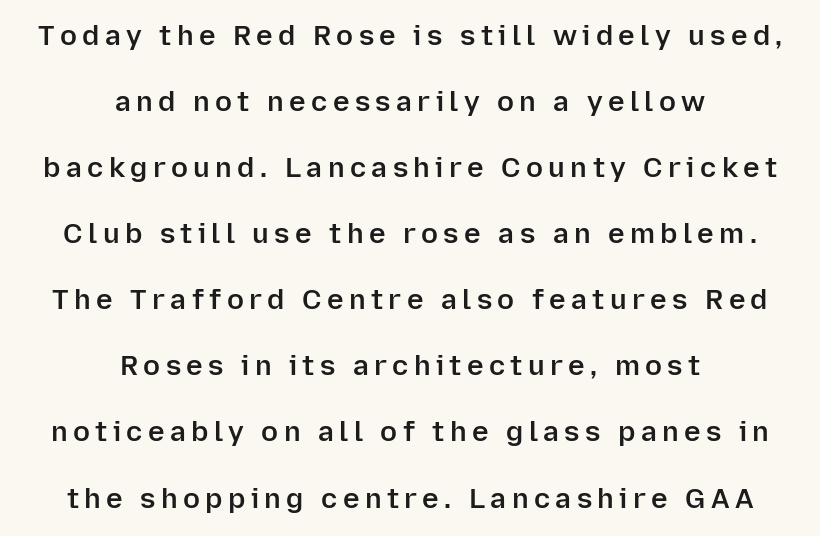
Q: Is the text bold? A: Semi-bold.
Q: Is the text italic (slanted)? A: No, it is upright.
Q: Is the typeface a serif or a sans-serif typeface? A: Sans-serif.
Q: Is the text underlined? A: No.
Q: How is the paragraph aligned? A: Centered.
Q: Is the spacing between lines tight, normal or loose? A: Loose.
Q: Width (condensed, normal, or wide)? A: Normal.
Q: Stroke contrast? A: Low.
Q: x-height? A: Medium.
Q: Monospaced? A: No.
